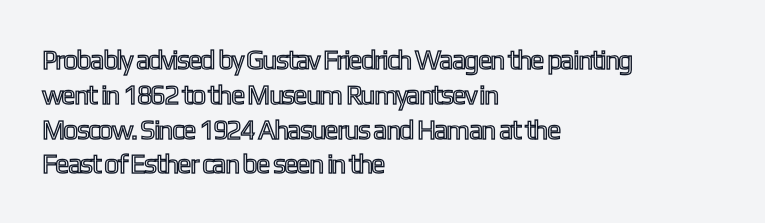
Students, observe: this is what conventionally led text looks like. This sample uses plain, unmodified letter spacing. Nobody drew a line under any word here. The typesetter chose a ragged-right arrangement here. Style check: upright.
